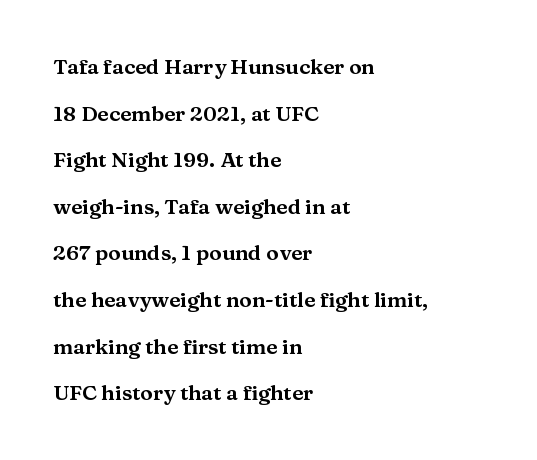
The image shows 21 px text type, upright; set left-aligned, loose line spacing (2.22x), normal letter spacing, not underlined.
